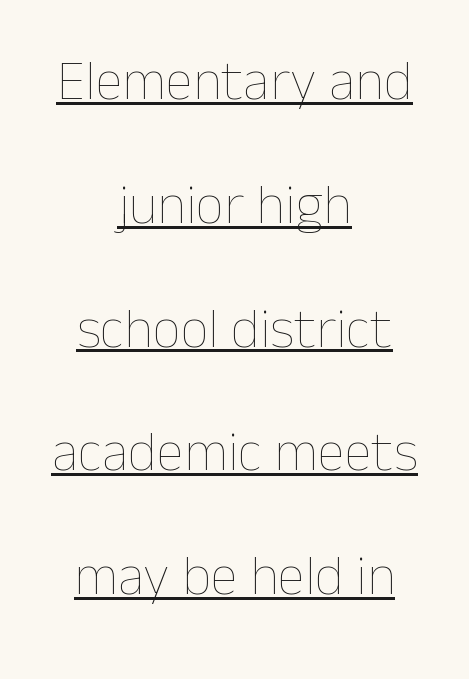
Q: Is the text bold? A: No.
Q: Is the text italic (slanted)? A: No, it is upright.
Q: Is the text underlined? A: Yes.
Q: How is the paragraph aligned? A: Centered.
Q: Is the spacing between letters normal or unusually wide? A: Normal.
Q: Is the spacing between lines tight, normal or loose? A: Loose.
Q: Width (condensed, normal, or wide)? A: Normal.
Q: Stroke contrast? A: Low.
Q: x-height? A: Medium.
Q: Monospaced? A: No.
